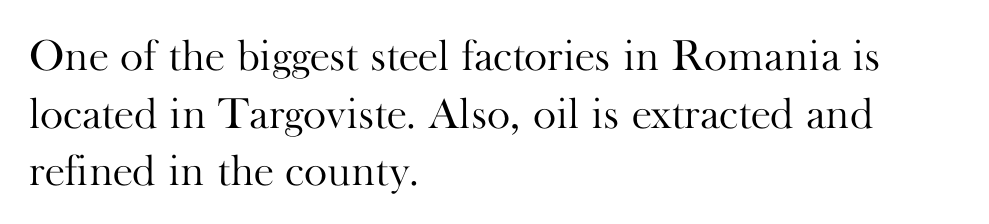
{"serif": "yes", "italic": "no", "bold": "no", "weight": "light", "width": "normal", "stroke_contrast": "high", "x_height": "small", "monospaced": "no", "underline": "no", "align": "left", "line_spacing": "normal", "line_spacing_ratio": 1.31, "letter_spacing": "normal", "letter_spacing_em": 0.0, "glyph_px": 44}
